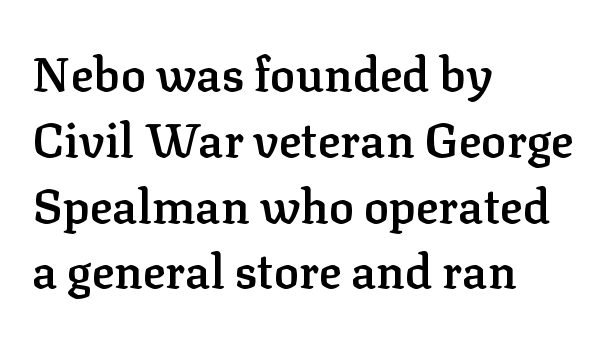
Q: Is the text bold? A: Semi-bold.
Q: Is the text italic (slanted)? A: No, it is upright.
Q: Is the typeface a serif or a sans-serif typeface? A: Serif.
Q: Is the text underlined? A: No.
Q: How is the paragraph aligned? A: Left-aligned.
Q: Is the spacing between letters normal or unusually wide? A: Normal.
Q: Is the spacing between lines tight, normal or loose? A: Normal.
Q: Width (condensed, normal, or wide)? A: Normal.
Q: Stroke contrast? A: Low.
Q: x-height? A: Medium.
Q: Monospaced? A: No.
